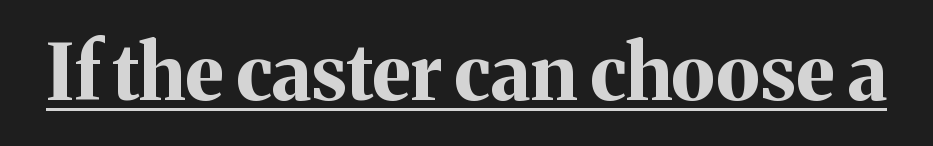
{"serif": "yes", "italic": "no", "bold": "yes", "weight": "bold", "width": "normal", "stroke_contrast": "medium", "x_height": "medium", "monospaced": "no", "underline": "yes", "letter_spacing": "normal", "letter_spacing_em": 0.0, "glyph_px": 77}
